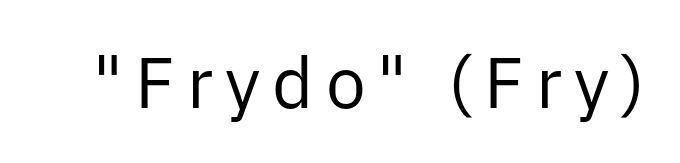
Q: Is the text bold? A: No.
Q: Is the text italic (slanted)? A: No, it is upright.
Q: Is the typeface a serif or a sans-serif typeface? A: Sans-serif.
Q: Is the text underlined? A: No.
Q: Width (condensed, normal, or wide)? A: Normal.
Q: Stroke contrast? A: Low.
Q: x-height? A: Medium.
Q: Monospaced? A: No.
